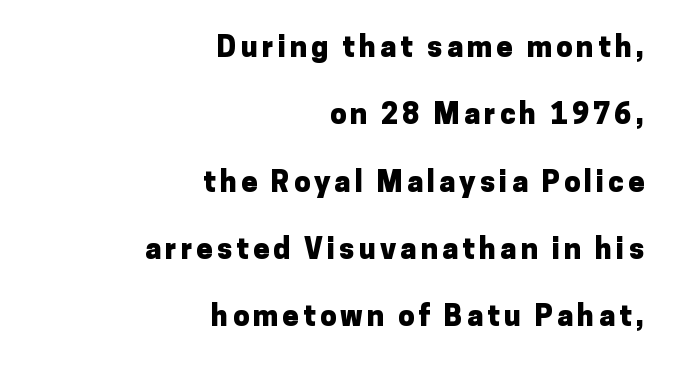
{"serif": "no", "italic": "no", "bold": "yes", "weight": "heavy", "width": "normal", "stroke_contrast": "low", "x_height": "medium", "monospaced": "no", "underline": "no", "align": "right", "line_spacing": "loose", "line_spacing_ratio": 2.32, "glyph_px": 29}
